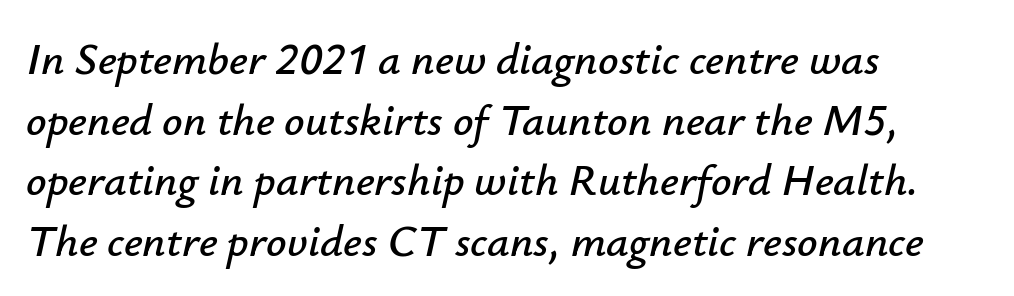
Q: Is the text italic (slanted)? A: Yes, it leans right by about 12 degrees.
Q: Is the text underlined? A: No.
Q: How is the paragraph aligned? A: Left-aligned.
Q: Is the spacing between letters normal or unusually wide? A: Normal.
Q: Is the spacing between lines tight, normal or loose? A: Normal.
Q: Width (condensed, normal, or wide)? A: Normal.
Q: Stroke contrast? A: Low.
Q: x-height? A: Small.
Q: Monospaced? A: No.
